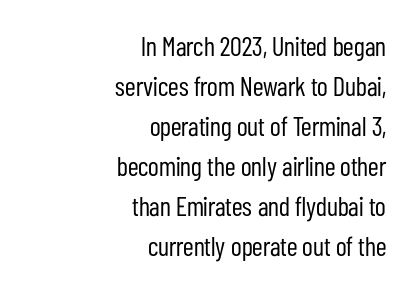
{"italic": "no", "bold": "no", "underline": "no", "align": "right", "line_spacing": "normal", "line_spacing_ratio": 1.48, "letter_spacing": "normal", "letter_spacing_em": 0.0, "glyph_px": 27}
